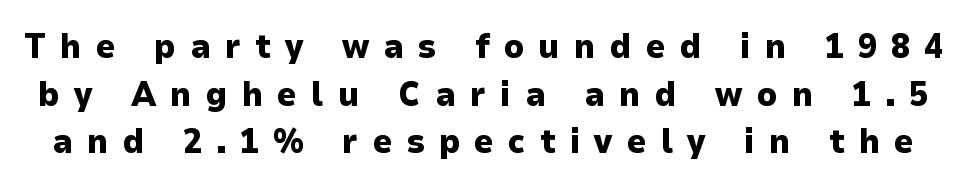
Letterform terminals end flat and unadorned throughout the passage. Do the characters align in a grid? No, the font is proportional. Rule under the text: the space is simply empty. Thick stems and heavy bowls — unmistakably bold.
